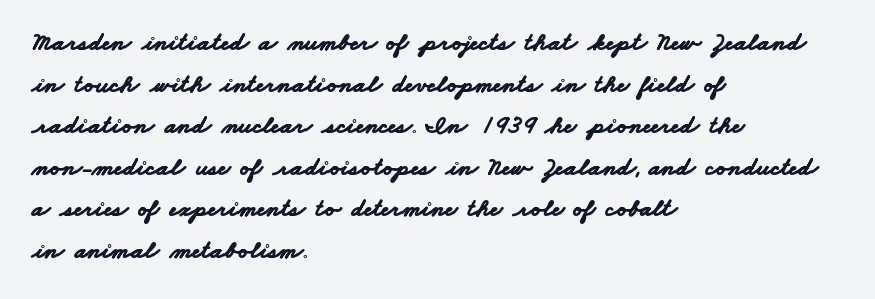
The image shows 26 px bold type; set left-aligned, normal line spacing (1.6x), normal letter spacing, not underlined.
